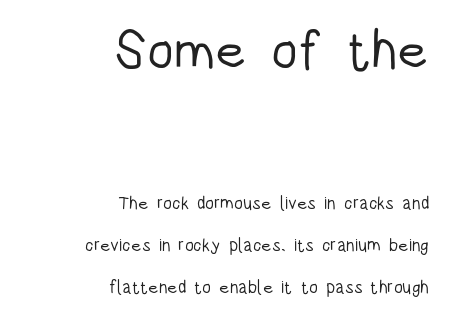
Q: Is the text bold? A: No.
Q: Is the text italic (slanted)? A: No, it is upright.
Q: Is the typeface a serif or a sans-serif typeface? A: Sans-serif.
Q: Is the text underlined? A: No.
Q: How is the paragraph aligned? A: Right-aligned.
Q: Is the spacing between letters normal or unusually wide? A: Normal.
Q: Is the spacing between lines tight, normal or loose? A: Loose.
Q: Which block of text is set in a larger size, the first (top) or the second (bottom)? A: The first (top) one.
Q: Width (condensed, normal, or wide)? A: Condensed.
Q: Stroke contrast? A: Low.
Q: x-height? A: Large.
Q: Monospaced? A: No.
